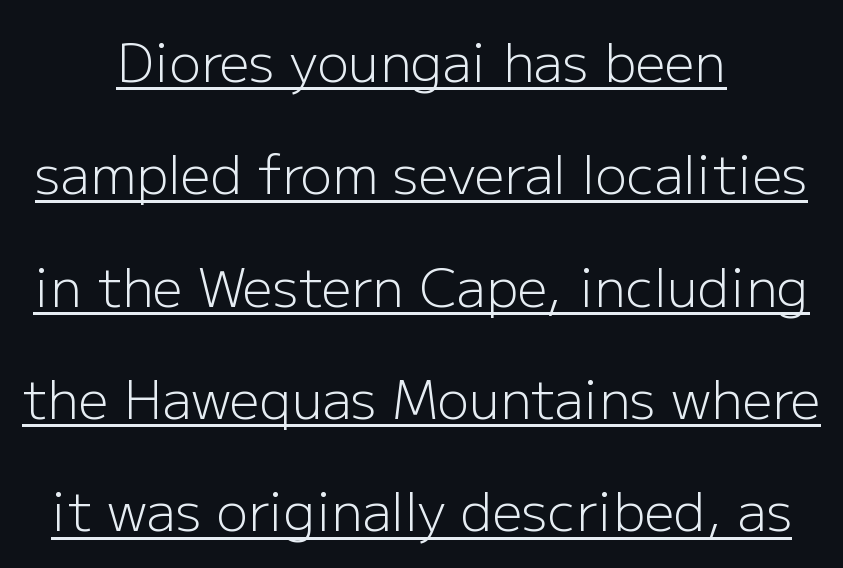
In terms of letterspacing, this is plain default setting. Posture: vertical. These lines are rendered in a variable-pitch font. The letterforms sit at book weight or below. Observe the absence of serifs on each vertical stroke in this sample. Rows of type keep a wide berth in the vertical direction.
